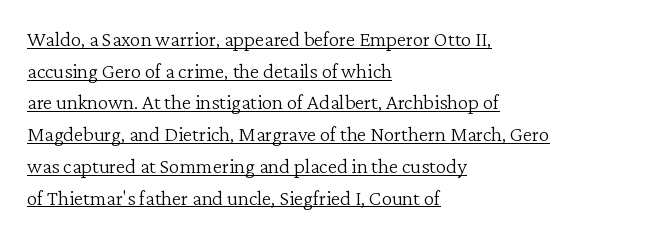
{"italic": "no", "bold": "no", "underline": "yes", "align": "left", "line_spacing": "normal", "line_spacing_ratio": 1.51, "letter_spacing": "normal", "letter_spacing_em": 0.0, "glyph_px": 21}
